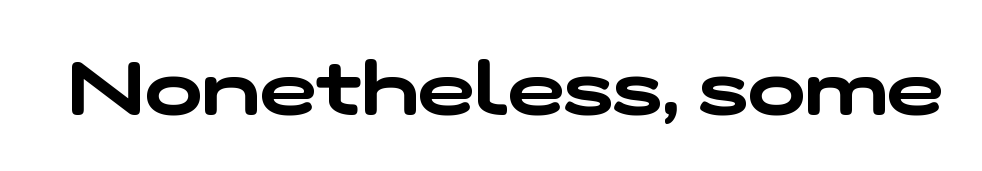
No feet cap the strokes, marking this as sans-serif type. Here the glyphs are tracked normally, forming tight word shapes. The zone under the glyphs is completely vacant. Think of a printed novel: that variable character pitch is what you see here.
